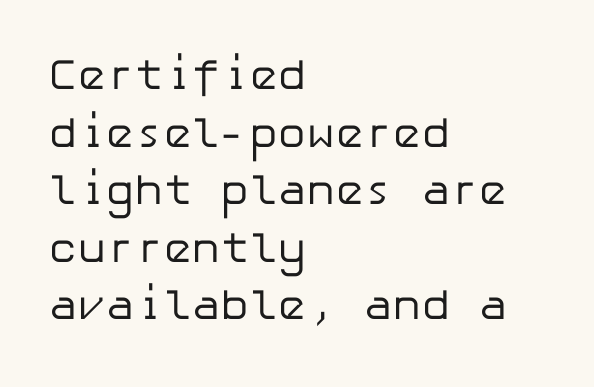
Q: Is the text bold? A: No.
Q: Is the text italic (slanted)? A: No, it is upright.
Q: Is the typeface a serif or a sans-serif typeface? A: Sans-serif.
Q: Is the text underlined? A: No.
Q: How is the paragraph aligned? A: Left-aligned.
Q: Is the spacing between letters normal or unusually wide? A: Normal.
Q: Is the spacing between lines tight, normal or loose? A: Normal.
Q: Width (condensed, normal, or wide)? A: Normal.
Q: Stroke contrast? A: Low.
Q: x-height? A: Medium.
